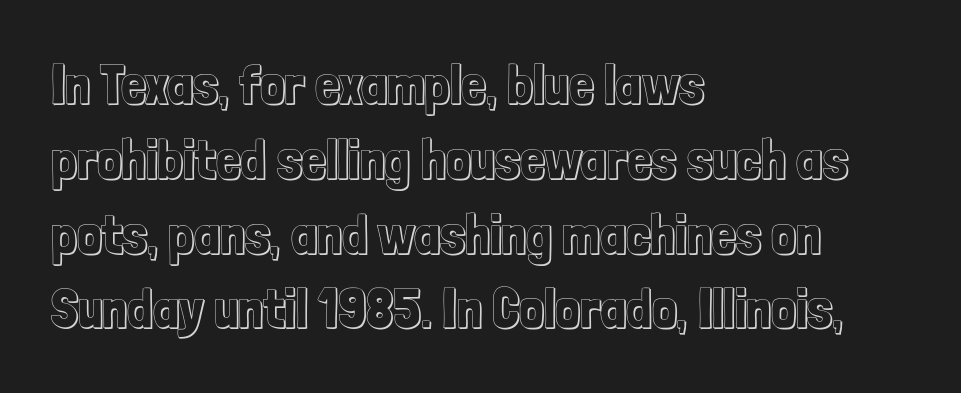
Does the lettering tilt? It doesn't — this is upright. Words appear dense and cohesive because spacing is normal. A normal amount of white space separates one row of letters from the next. Line beginnings align vertically; line endings do not.
